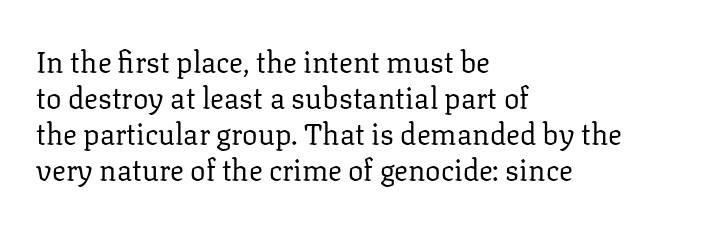
{"serif": "yes", "italic": "no", "bold": "no", "weight": "regular", "width": "normal", "stroke_contrast": "low", "x_height": "medium", "monospaced": "no", "underline": "no", "align": "left", "line_spacing_ratio": 1.24, "letter_spacing": "normal", "letter_spacing_em": 0.0, "glyph_px": 29}
